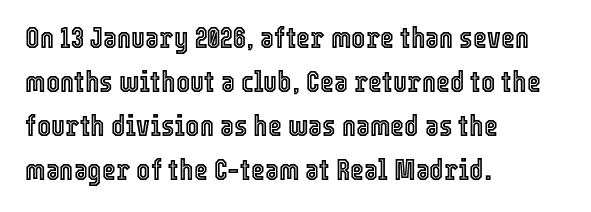
The face used here is rendered with its standard letterfit. Just letters on the line, the space beneath them empty. Whoever set this chose a conventional vertical rhythm. The typography opts for an upright posture over an oblique one.
